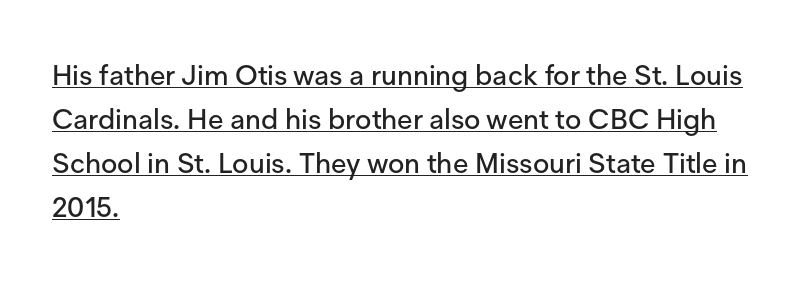
The image shows 28 px sans-serif type, upright; set left-aligned, normal line spacing (1.57x), normal letter spacing, underlined; low stroke contrast and a medium x-height.
